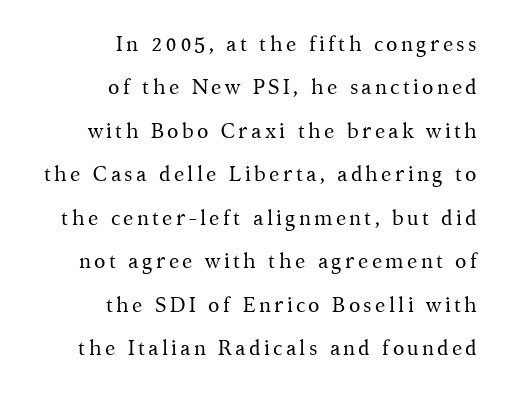
{"italic": "no", "bold": "no", "underline": "no", "align": "right", "line_spacing": "loose", "line_spacing_ratio": 2.07, "glyph_px": 21}
